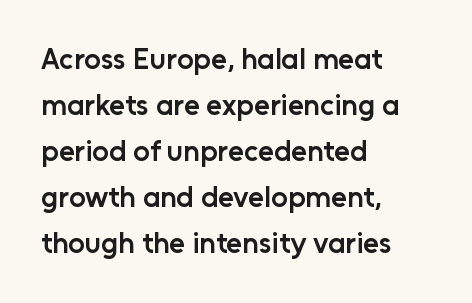
Each word holds together tightly as a unit, with standard inter-letter gaps. The typesetter chose a ragged-right arrangement here. The space between consecutive lines is moderate. The foot of each line stays bare and open.
